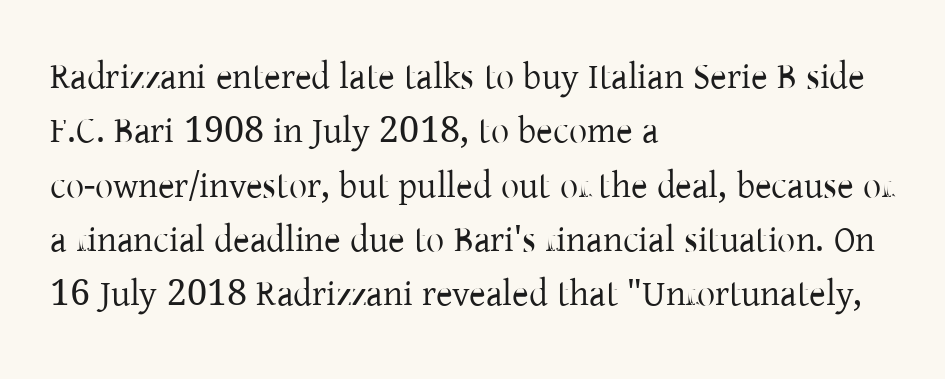
{"serif": "yes", "italic": "no", "bold": "no", "weight": "regular", "width": "normal", "stroke_contrast": "low", "x_height": "medium", "monospaced": "no", "underline": "no", "align": "left", "line_spacing": "normal", "line_spacing_ratio": 1.51, "letter_spacing": "normal", "letter_spacing_em": 0.0, "glyph_px": 36}
